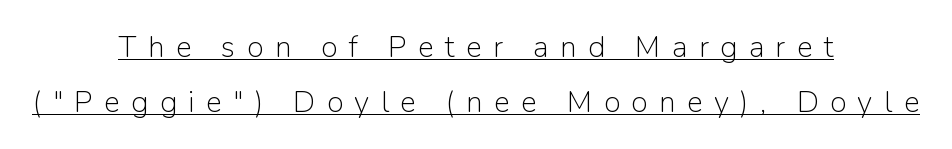
Q: Is the text bold? A: No.
Q: Is the text italic (slanted)? A: No, it is upright.
Q: Is the typeface a serif or a sans-serif typeface? A: Sans-serif.
Q: Is the text underlined? A: Yes.
Q: How is the paragraph aligned? A: Centered.
Q: Is the spacing between letters normal or unusually wide? A: Unusually wide.
Q: Width (condensed, normal, or wide)? A: Normal.
Q: Stroke contrast? A: Low.
Q: x-height? A: Medium.
Q: Monospaced? A: No.
